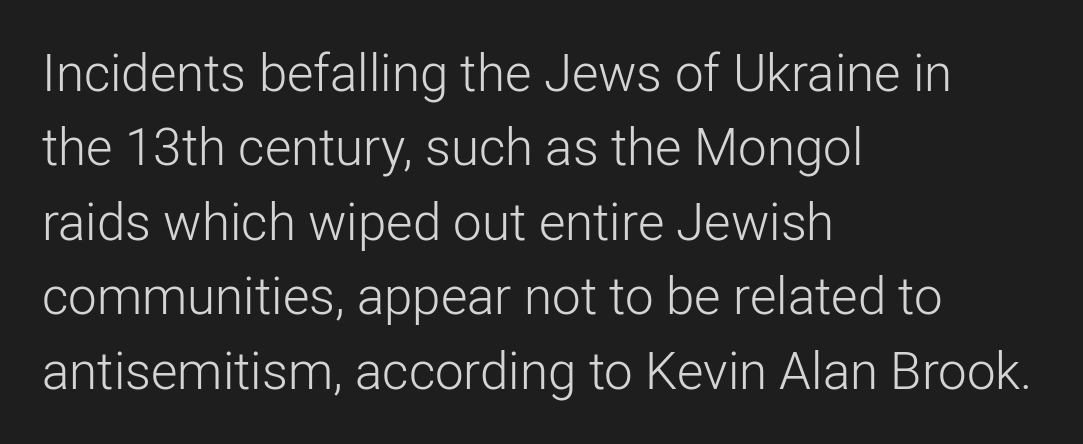
The image shows 51 px light sans-serif type, upright; set left-aligned, normal line spacing (1.46x), normal letter spacing, not underlined; low stroke contrast and a medium x-height.
